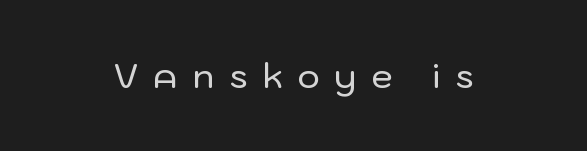
{"serif": "no", "italic": "no", "width": "normal", "stroke_contrast": "low", "x_height": "medium", "monospaced": "no", "underline": "no", "letter_spacing": "wide", "letter_spacing_em": 0.45, "glyph_px": 34}
